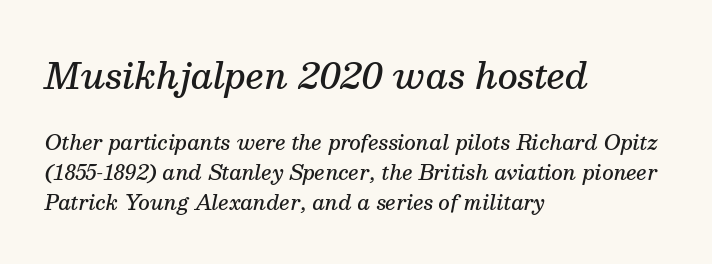
The image shows 35 px semibold serif type, italic (leaning right); set left-aligned, normal line spacing (1.49x), normal letter spacing, not underlined; the first (top) block is 1.75x larger; medium stroke contrast and a medium x-height.
